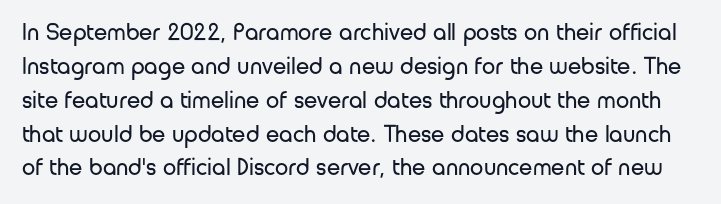
Q: Is the text bold? A: No.
Q: Is the text italic (slanted)? A: No, it is upright.
Q: Is the text underlined? A: No.
Q: Is the spacing between letters normal or unusually wide? A: Normal.
Q: Is the spacing between lines tight, normal or loose? A: Normal.
